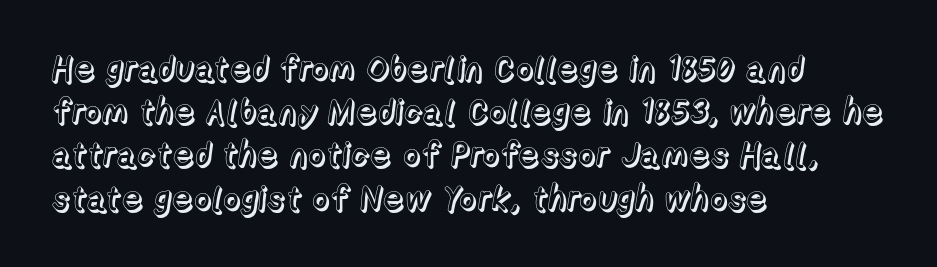
Q: Is the text italic (slanted)? A: Yes.
Q: Is the text underlined? A: No.
Q: How is the paragraph aligned? A: Left-aligned.
Q: Is the spacing between letters normal or unusually wide? A: Normal.
Q: Is the spacing between lines tight, normal or loose? A: Normal.
Q: Width (condensed, normal, or wide)? A: Normal.
Q: x-height? A: Medium.
Q: Monospaced? A: No.
